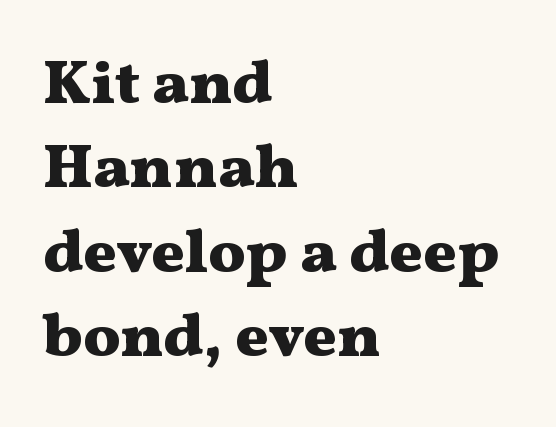
{"serif": "yes", "italic": "no", "bold": "yes", "weight": "heavy", "width": "wide", "stroke_contrast": "medium", "x_height": "medium", "monospaced": "no", "underline": "no", "align": "left", "line_spacing": "normal", "line_spacing_ratio": 1.36, "letter_spacing": "normal", "letter_spacing_em": 0.0, "glyph_px": 62}
